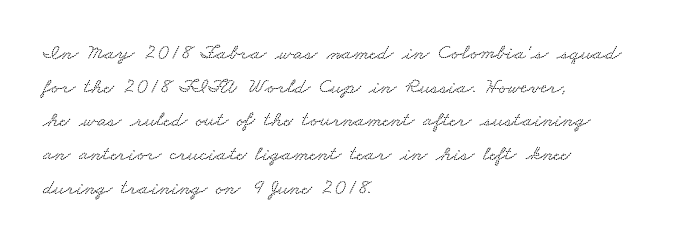
Q: Is the text underlined? A: No.
Q: How is the paragraph aligned? A: Left-aligned.
Q: Is the spacing between letters normal or unusually wide? A: Normal.
Q: Is the spacing between lines tight, normal or loose? A: Normal.
